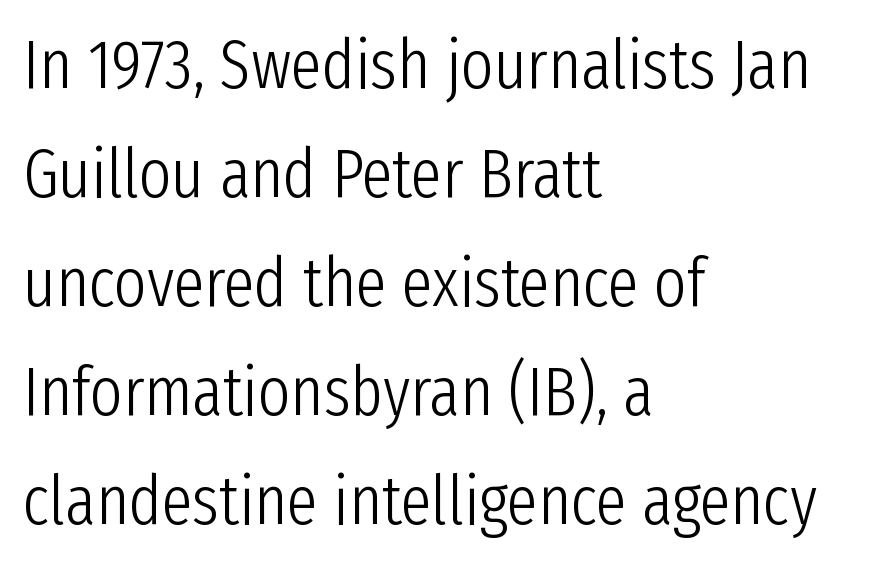
Q: Is the text bold? A: No.
Q: Is the text italic (slanted)? A: No, it is upright.
Q: Is the typeface a serif or a sans-serif typeface? A: Sans-serif.
Q: Is the text underlined? A: No.
Q: How is the paragraph aligned? A: Left-aligned.
Q: Is the spacing between letters normal or unusually wide? A: Normal.
Q: Is the spacing between lines tight, normal or loose? A: Normal.
Q: Width (condensed, normal, or wide)? A: Condensed.
Q: Stroke contrast? A: Low.
Q: x-height? A: Medium.
Q: Monospaced? A: No.
